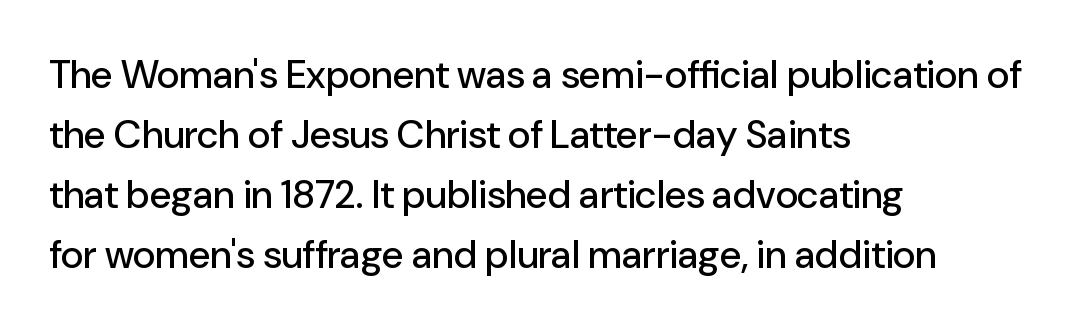
Q: Is the text italic (slanted)? A: No, it is upright.
Q: Is the typeface a serif or a sans-serif typeface? A: Sans-serif.
Q: Is the text underlined? A: No.
Q: How is the paragraph aligned? A: Left-aligned.
Q: Is the spacing between letters normal or unusually wide? A: Normal.
Q: Is the spacing between lines tight, normal or loose? A: Normal.
Q: Width (condensed, normal, or wide)? A: Normal.
Q: Stroke contrast? A: Low.
Q: x-height? A: Medium.
Q: Monospaced? A: No.
